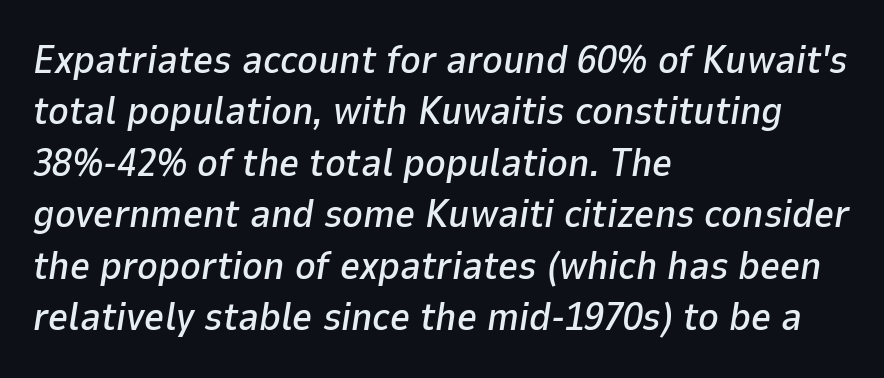
{"italic": "yes", "lean": "right", "slant_degrees": 9, "width": "normal", "stroke_contrast": "low", "x_height": "medium", "monospaced": "no", "underline": "no", "align": "left", "line_spacing": "normal", "line_spacing_ratio": 1.32, "letter_spacing": "normal", "letter_spacing_em": 0.0, "glyph_px": 39}
